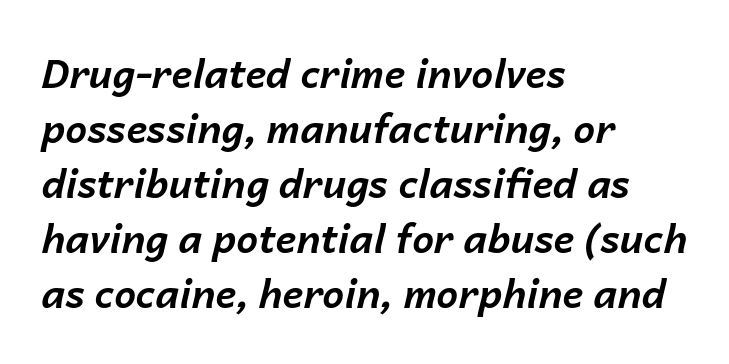
Q: Is the text bold? A: Yes.
Q: Is the text italic (slanted)? A: Yes, it leans right by about 14 degrees.
Q: Is the text underlined? A: No.
Q: How is the paragraph aligned? A: Left-aligned.
Q: Is the spacing between letters normal or unusually wide? A: Normal.
Q: Is the spacing between lines tight, normal or loose? A: Normal.
Q: Width (condensed, normal, or wide)? A: Normal.
Q: Stroke contrast? A: Low.
Q: x-height? A: Medium.
Q: Monospaced? A: No.
